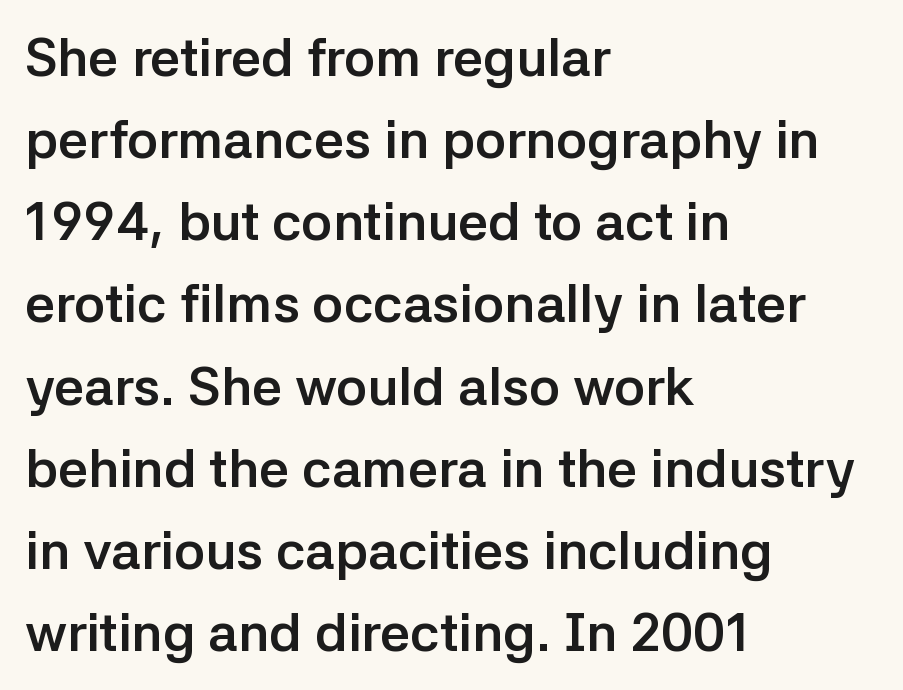
{"serif": "no", "italic": "no", "bold": "yes", "weight": "semibold", "width": "normal", "stroke_contrast": "low", "x_height": "medium", "monospaced": "no", "underline": "no", "align": "left", "line_spacing": "normal", "line_spacing_ratio": 1.55, "letter_spacing": "normal", "letter_spacing_em": 0.0, "glyph_px": 53}
